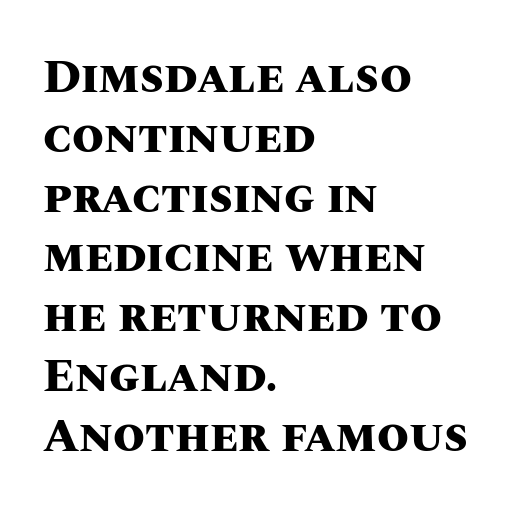
{"italic": "no", "bold": "yes", "weight": "heavy", "width": "normal", "stroke_contrast": "medium", "x_height": "large", "monospaced": "no", "underline": "no", "align": "left", "line_spacing": "normal", "line_spacing_ratio": 1.3, "letter_spacing": "normal", "letter_spacing_em": 0.0, "glyph_px": 46}
